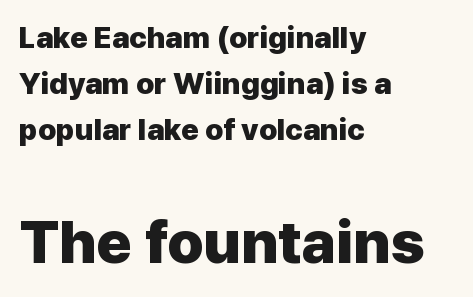
The words here are not underlined. You could not count columns in this text — the font is proportionally spaced. The line texture is even and compact thanks to regular tracking. If you squint, the bottom block still reads clearly — it's the larger of the two.
